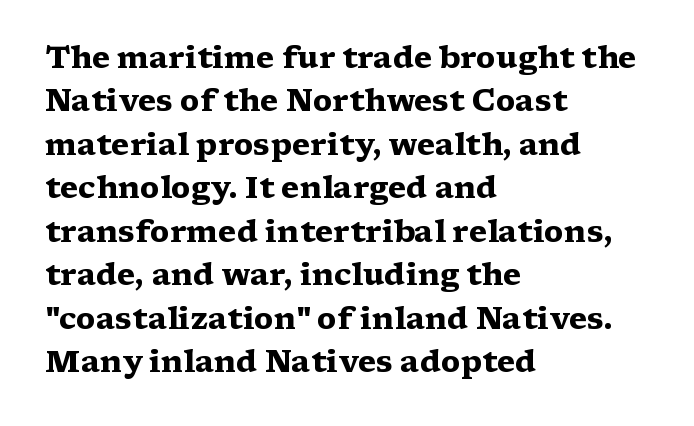
The image shows 30 px heavy, wide serif type, upright; set left-aligned, normal line spacing (1.45x), normal letter spacing, not underlined; medium stroke contrast and a medium x-height.
